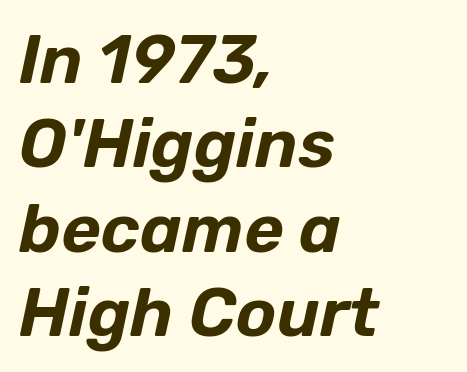
Q: Is the text italic (slanted)? A: Yes, it leans right by about 12 degrees.
Q: Is the text underlined? A: No.
Q: How is the paragraph aligned? A: Left-aligned.
Q: Is the spacing between letters normal or unusually wide? A: Normal.
Q: Width (condensed, normal, or wide)? A: Normal.
Q: Stroke contrast? A: Low.
Q: x-height? A: Medium.
Q: Monospaced? A: No.
